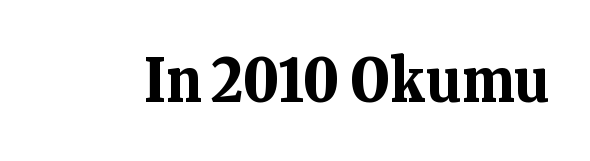
Q: Is the text bold? A: Yes.
Q: Is the text italic (slanted)? A: No, it is upright.
Q: Is the typeface a serif or a sans-serif typeface? A: Serif.
Q: Is the text underlined? A: No.
Q: Is the spacing between letters normal or unusually wide? A: Normal.
Q: Width (condensed, normal, or wide)? A: Normal.
Q: Stroke contrast? A: Low.
Q: x-height? A: Medium.
Q: Monospaced? A: No.
